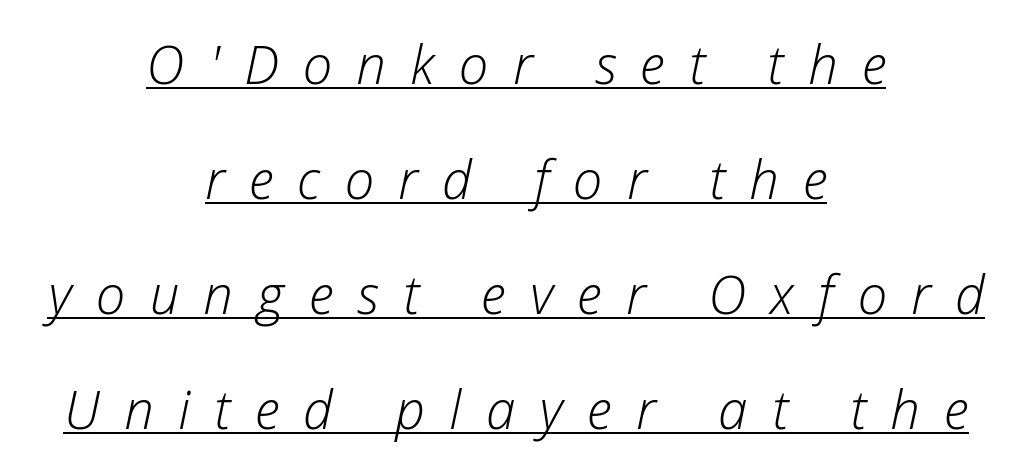
Q: Is the text bold? A: No.
Q: Is the text italic (slanted)? A: Yes, it leans right by about 12 degrees.
Q: Is the text underlined? A: Yes.
Q: How is the paragraph aligned? A: Centered.
Q: Is the spacing between letters normal or unusually wide? A: Unusually wide.
Q: Is the spacing between lines tight, normal or loose? A: Loose.
Q: Width (condensed, normal, or wide)? A: Normal.
Q: Stroke contrast? A: Low.
Q: x-height? A: Medium.
Q: Monospaced? A: No.
